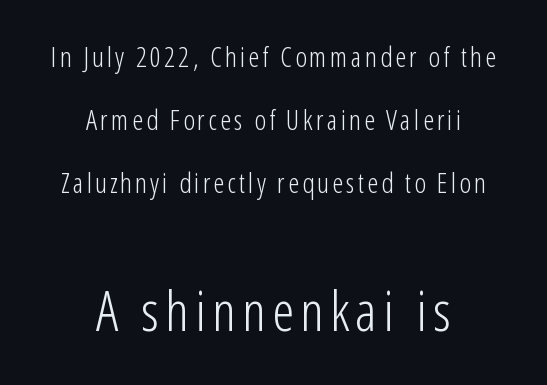
{"serif": "no", "italic": "no", "bold": "no", "weight": "light", "width": "condensed", "stroke_contrast": "low", "x_height": "medium", "monospaced": "no", "underline": "no", "align": "center", "line_spacing": "loose", "line_spacing_ratio": 2.25, "larger_block": "second", "size_ratio": 2.0, "glyph_px": 56}
